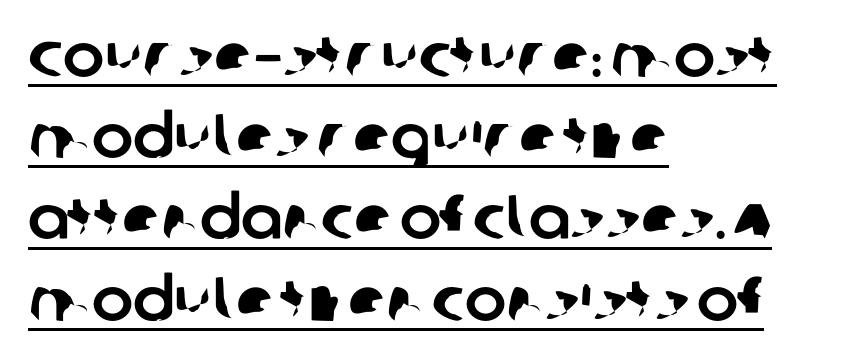
The rows are spaced the way most documents space them. Varying glyph widths throughout — classic text-font behaviour. A continuous stroke trails under the words, as in a hyperlink. All the whitespace from short lines collects on the right. Short note: letters normally spaced. The rendering shows plain stroke endings on the letterforms — a sans-serif design.
